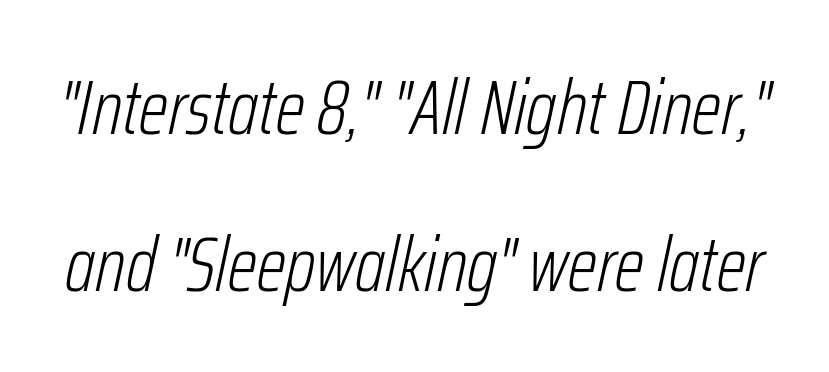
Q: Is the text bold? A: No.
Q: Is the text italic (slanted)? A: Yes, it leans right by about 12 degrees.
Q: Is the text underlined? A: No.
Q: Is the spacing between letters normal or unusually wide? A: Normal.
Q: Is the spacing between lines tight, normal or loose? A: Loose.
Q: Width (condensed, normal, or wide)? A: Condensed.
Q: Stroke contrast? A: Low.
Q: x-height? A: Medium.
Q: Monospaced? A: No.
